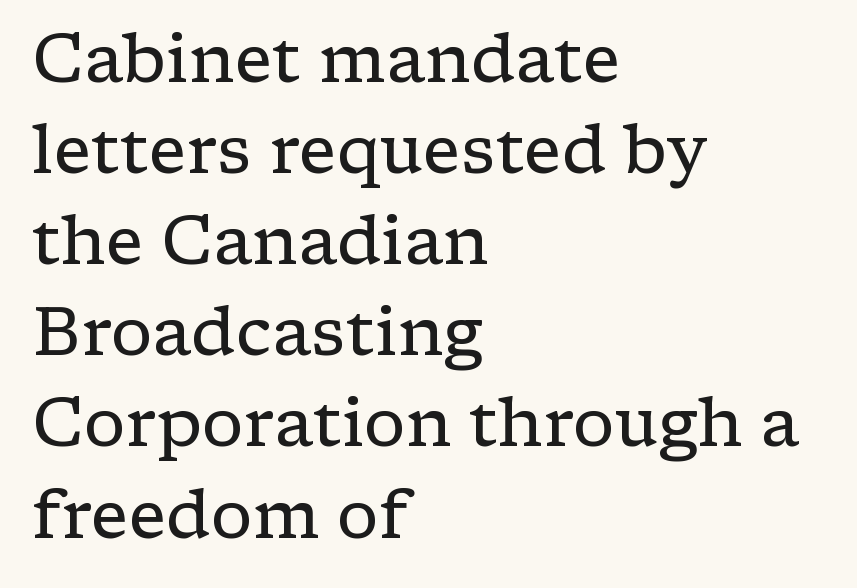
The image shows 67 px regular-weight, wide serif type, upright; set left-aligned, normal line spacing (1.36x), normal letter spacing, not underlined; low stroke contrast and a medium x-height.
